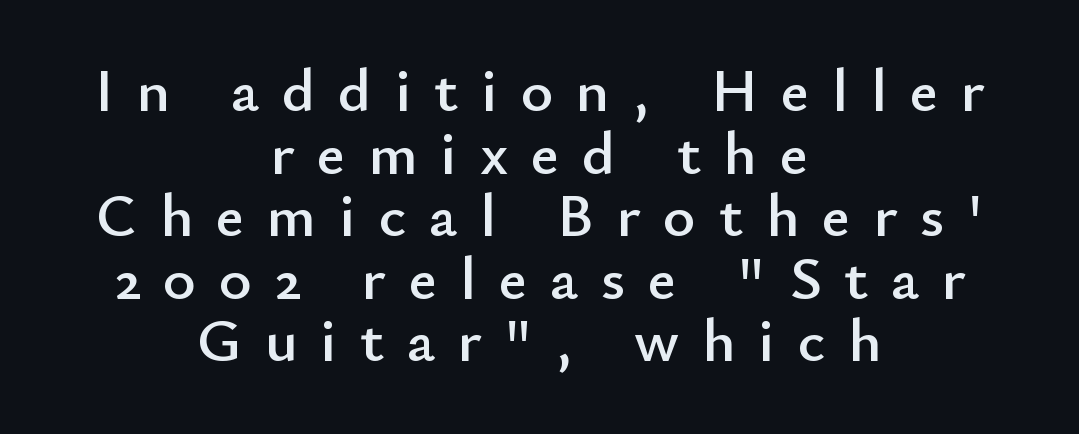
Is this a fixed-width face? No — the glyphs have proportional, varying widths. The gaps between neighbouring characters are conspicuously large. Letters rest on an invisible, unmarked baseline. Successive baselines arrive quickly, one right under another.
